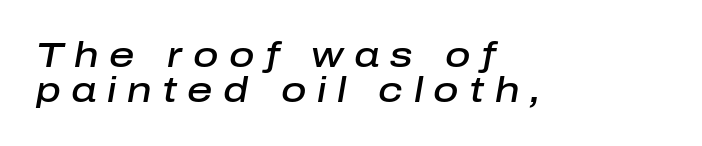
{"italic": "yes", "lean": "right", "slant_degrees": 10, "bold": "semi", "weight": "semibold", "width": "normal", "stroke_contrast": "low", "x_height": "medium", "monospaced": "no", "underline": "no", "align": "left", "line_spacing": "tight", "line_spacing_ratio": 0.99, "letter_spacing": "wide", "letter_spacing_em": 0.3, "glyph_px": 35}
